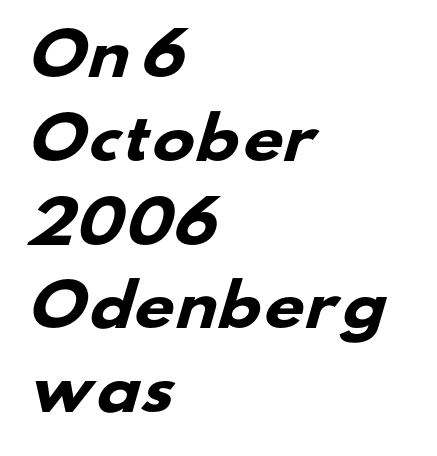
Q: Is the text bold? A: Yes.
Q: Is the typeface a serif or a sans-serif typeface? A: Sans-serif.
Q: Is the text underlined? A: No.
Q: How is the paragraph aligned? A: Left-aligned.
Q: Is the spacing between letters normal or unusually wide? A: Normal.
Q: Is the spacing between lines tight, normal or loose? A: Normal.
Q: Width (condensed, normal, or wide)? A: Wide.
Q: Stroke contrast? A: Low.
Q: x-height? A: Small.
Q: Monospaced? A: No.
